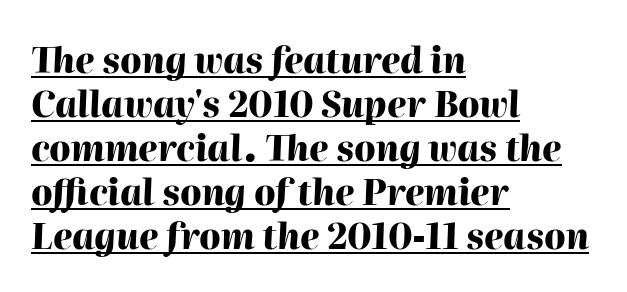
Typographic density is high because the face is bold. The passage shown stacks its lines at a standard gap. Does the lettering tilt? It does — this is italic. Spacing between characters is what you'd get straight out of the box.
